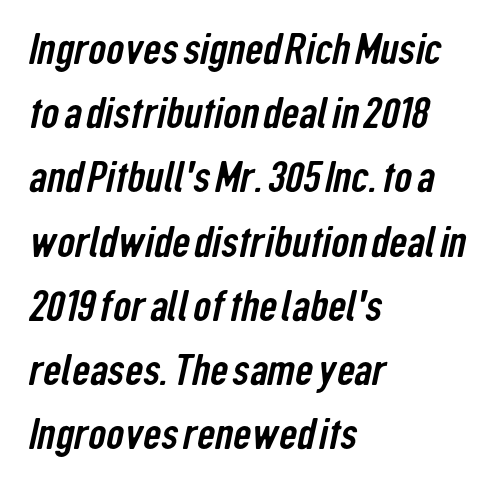
{"serif": "no", "width": "condensed", "stroke_contrast": "low", "x_height": "medium", "monospaced": "no", "underline": "no", "align": "left", "line_spacing": "normal", "line_spacing_ratio": 1.46, "letter_spacing": "normal", "letter_spacing_em": 0.0, "glyph_px": 44}
